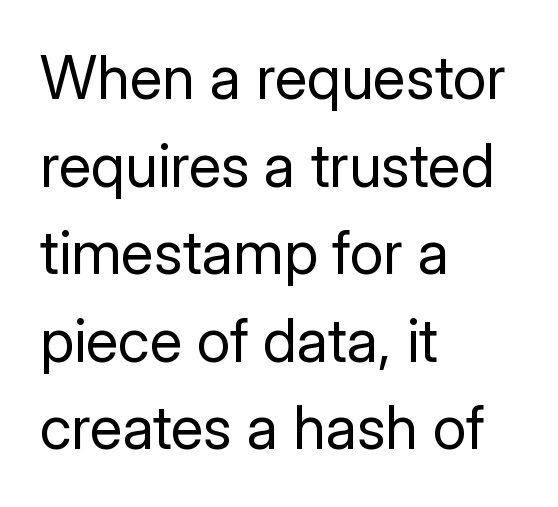
{"serif": "no", "italic": "no", "bold": "no", "weight": "regular", "width": "normal", "stroke_contrast": "low", "x_height": "medium", "monospaced": "no", "underline": "no", "align": "left", "line_spacing": "normal", "line_spacing_ratio": 1.46, "letter_spacing": "normal", "letter_spacing_em": 0.0, "glyph_px": 60}
